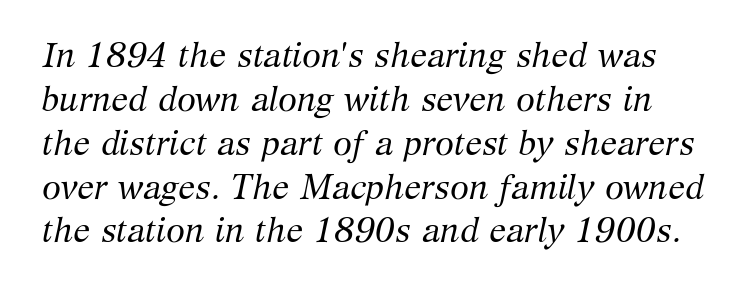
The image shows 34 px regular-weight serif type, italic (leaning right); set normal line spacing (1.29x), normal letter spacing, not underlined; medium stroke contrast and a medium x-height.
